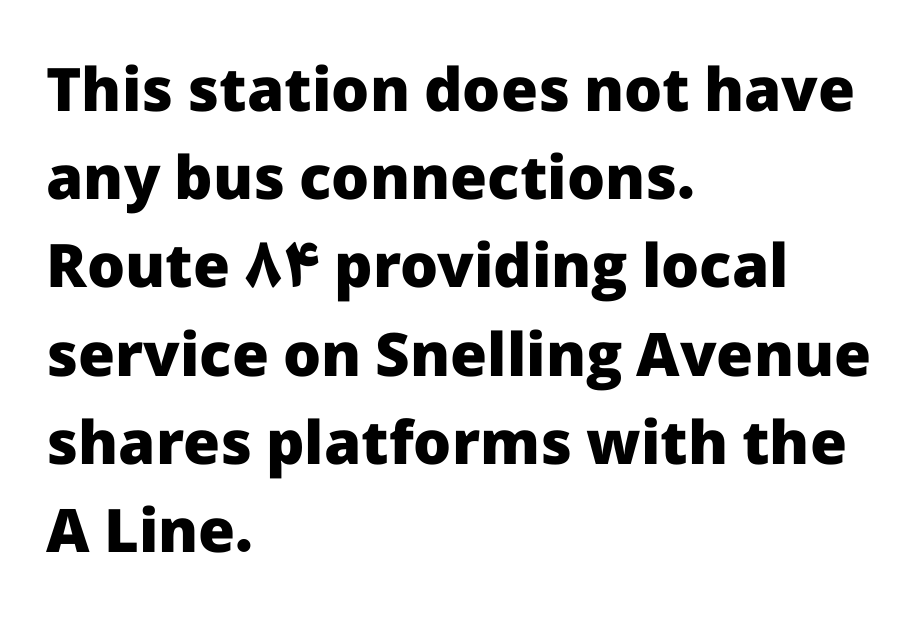
To sum up the face: it is a sans, with no serifs. The face used here is rendered with its standard letterfit. The characters look thick and weighty, a clear bold. The specimen reads as upright at a glance.
